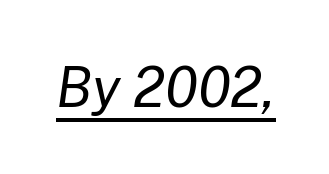
{"italic": "yes", "lean": "right", "slant_degrees": 8, "bold": "no", "weight": "regular", "width": "normal", "stroke_contrast": "low", "x_height": "medium", "monospaced": "no", "underline": "yes", "letter_spacing": "normal", "letter_spacing_em": 0.0, "glyph_px": 55}
